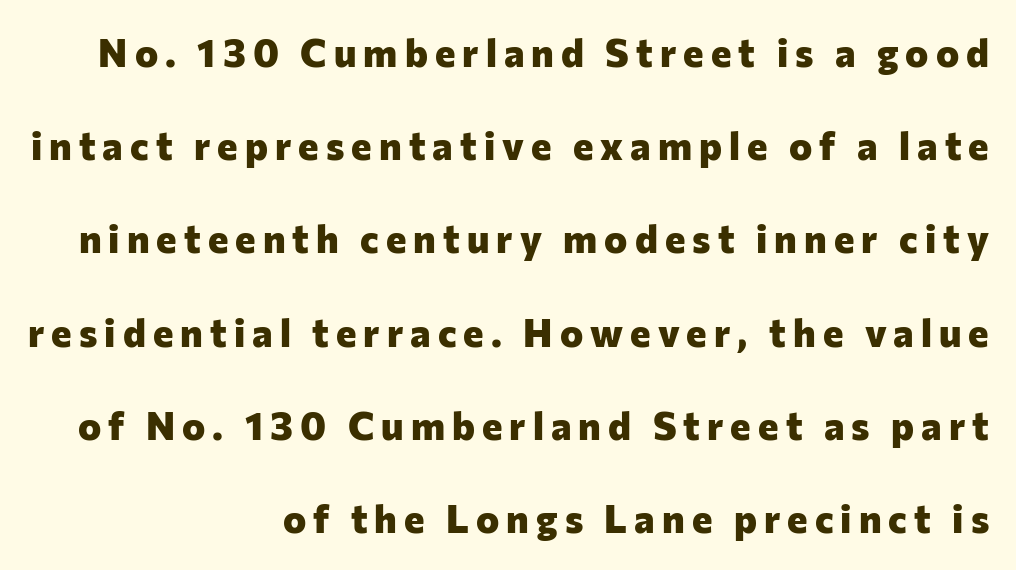
The image shows 39 px heavy sans-serif type, upright; set right-aligned, loose line spacing (2.39x), not underlined; low stroke contrast and a medium x-height.
